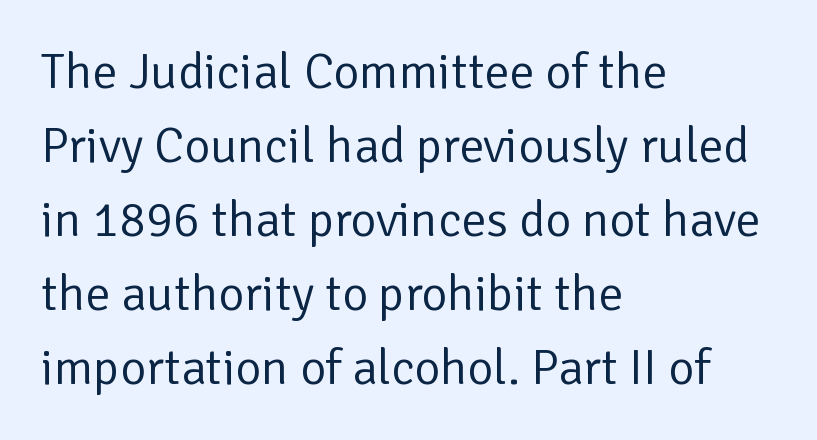
Designer's note — italics off, roman on. The characters are drawn with everyday or finer stroke widths. Successive baselines arrive at the customary interval. The text was rendered using a sans face with plain stroke endings. Each letter keeps its own natural width here, so spacing adapts to shape. The ragged edge is on the right, which tells us the setting is flush left.
